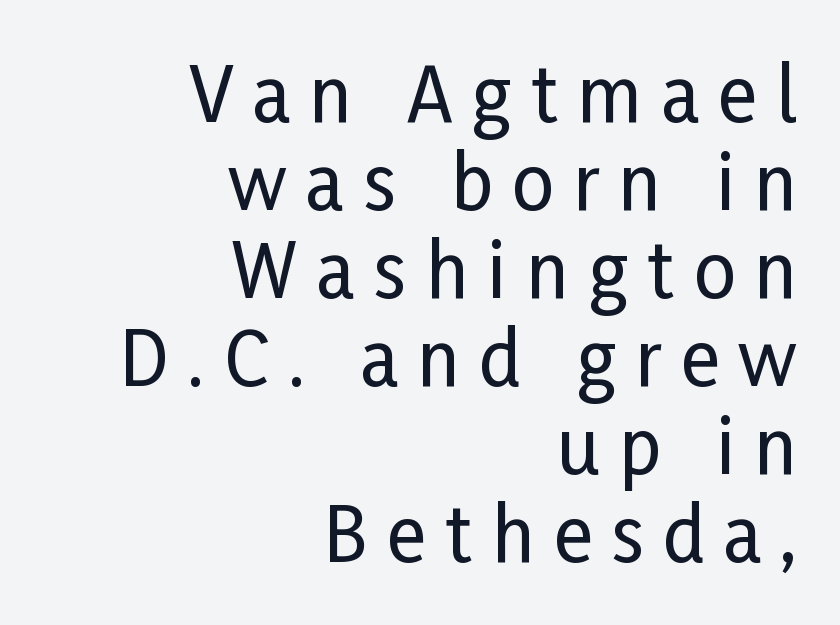
The image shows 74 px condensed sans-serif type, upright; set right-aligned, line spacing 1.19x, unusually wide letter spacing (+0.26 em), not underlined; low stroke contrast and a medium x-height.
